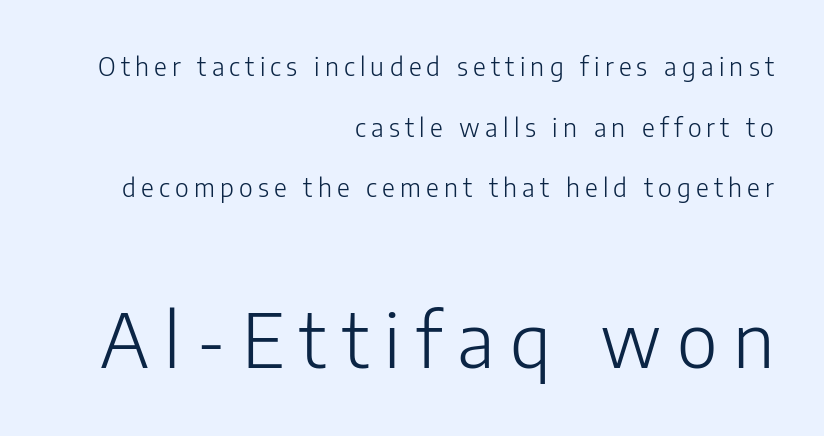
In terms of letterform style, serifs are entirely absent. The letters stand upright; this is a roman face. Which of the two is more prominent by size? The second, at the bottom. Caption: face not bold, strokes unweighted.
